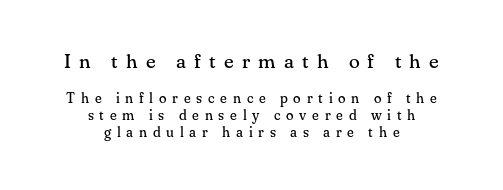
Q: Is the text bold? A: No.
Q: Is the text italic (slanted)? A: No, it is upright.
Q: Is the text underlined? A: No.
Q: How is the paragraph aligned? A: Centered.
Q: Is the spacing between letters normal or unusually wide? A: Unusually wide.
Q: Which block of text is set in a larger size, the first (top) or the second (bottom)? A: The first (top) one.
